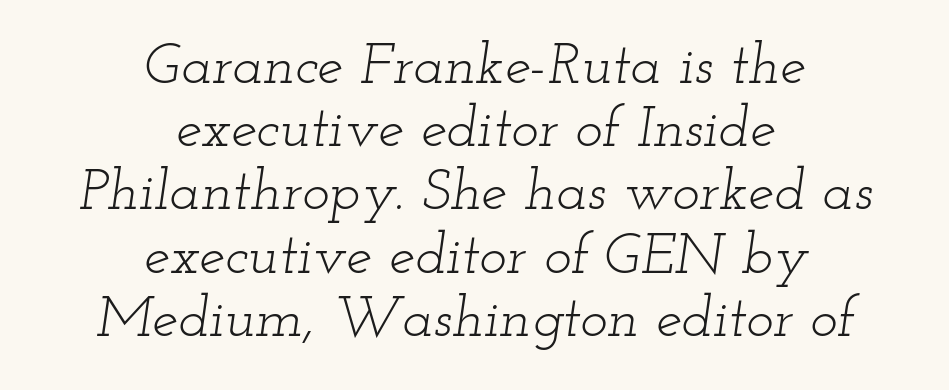
Q: Is the text bold? A: No.
Q: Is the text italic (slanted)? A: Yes, it leans right by about 12 degrees.
Q: Is the typeface a serif or a sans-serif typeface? A: Serif.
Q: Is the text underlined? A: No.
Q: How is the paragraph aligned? A: Centered.
Q: Is the spacing between letters normal or unusually wide? A: Normal.
Q: Is the spacing between lines tight, normal or loose? A: Tight.
Q: Width (condensed, normal, or wide)? A: Wide.
Q: Stroke contrast? A: Low.
Q: x-height? A: Small.
Q: Monospaced? A: No.
